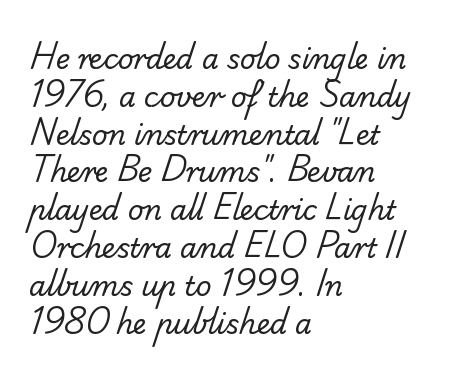
{"bold": "no", "underline": "no", "align": "left", "line_spacing": "normal", "line_spacing_ratio": 1.4, "letter_spacing": "normal", "letter_spacing_em": 0.0, "glyph_px": 27}
